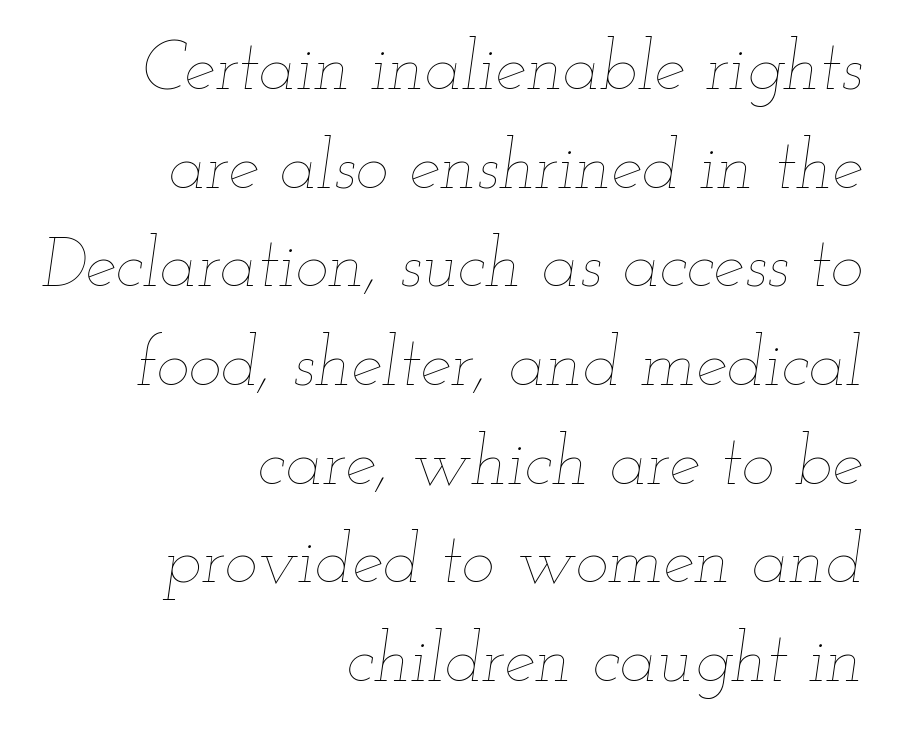
The image shows 70 px thin, wide type, italic (leaning right); set right-aligned, normal line spacing (1.41x), normal letter spacing, not underlined; low stroke contrast and a small x-height.
